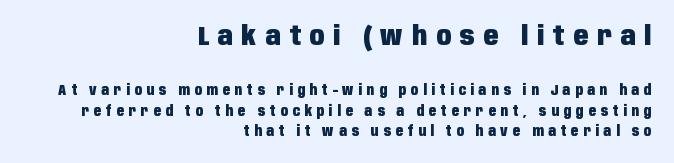
The image shows 27 px bold type, upright; set right-aligned, normal line spacing (1.44x), unusually wide letter spacing (+0.33 em), not underlined; the first (top) block is 1.93x larger.
